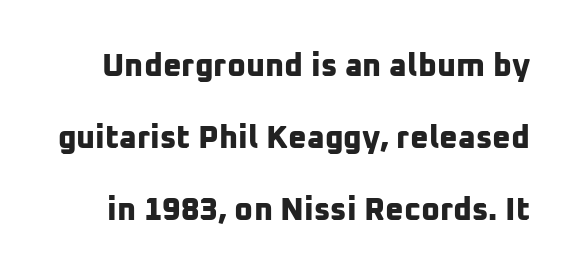
{"serif": "no", "bold": "yes", "weight": "bold", "width": "normal", "stroke_contrast": "low", "x_height": "medium", "monospaced": "no", "underline": "no", "line_spacing": "loose", "line_spacing_ratio": 2.25, "letter_spacing": "normal", "letter_spacing_em": 0.0, "glyph_px": 32}
